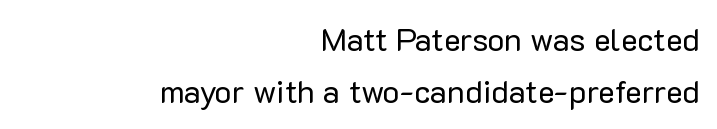
{"serif": "no", "italic": "no", "bold": "no", "weight": "regular", "width": "normal", "stroke_contrast": "low", "x_height": "medium", "monospaced": "no", "underline": "no", "align": "right", "line_spacing": "normal", "line_spacing_ratio": 1.62, "letter_spacing": "normal", "letter_spacing_em": 0.0, "glyph_px": 32}
